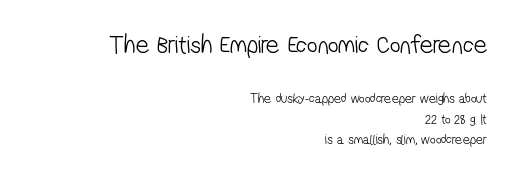
The image shows 26 px text type; set right-aligned, normal line spacing (1.47x), normal letter spacing, not underlined; the first (top) block is 1.86x larger.
